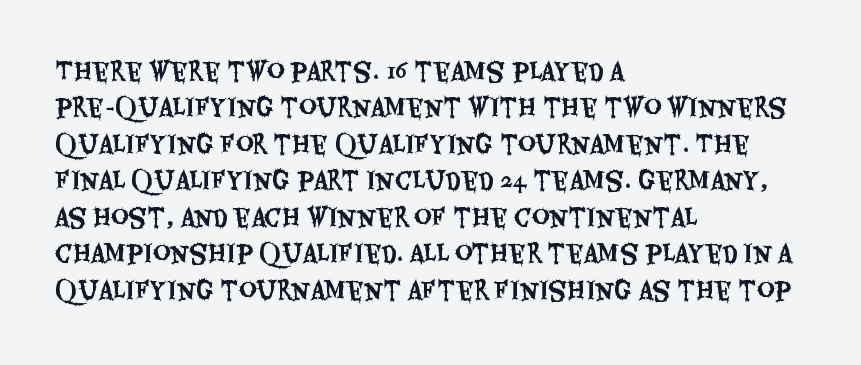
A normal amount of white space separates one row of letters from the next. Is there any slant? The stems are plumb. Nobody touched the tracking dial on this one. Quick note: underline off.
